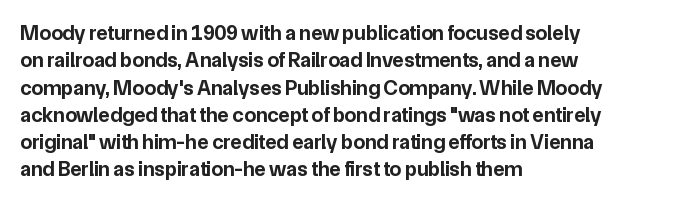
The image shows 21 px bold type, upright; set left-aligned, normal line spacing (1.3x), normal letter spacing, not underlined.
